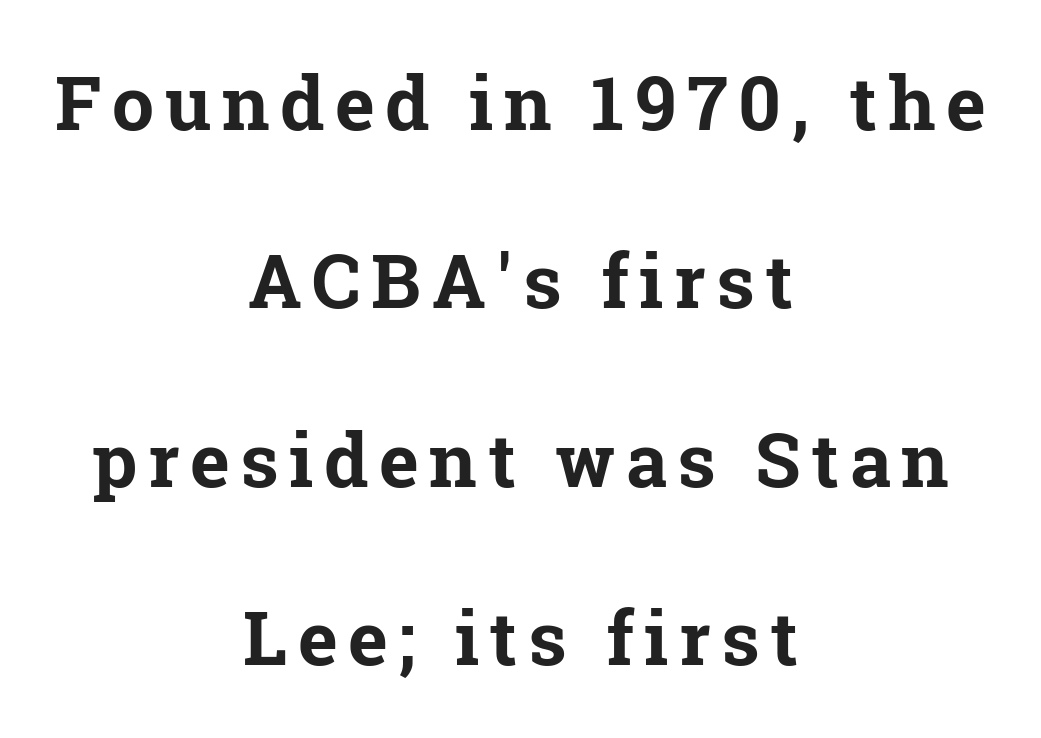
The image shows 75 px bold serif type, upright; set centered, loose line spacing (2.38x), not underlined; low stroke contrast and a medium x-height.
